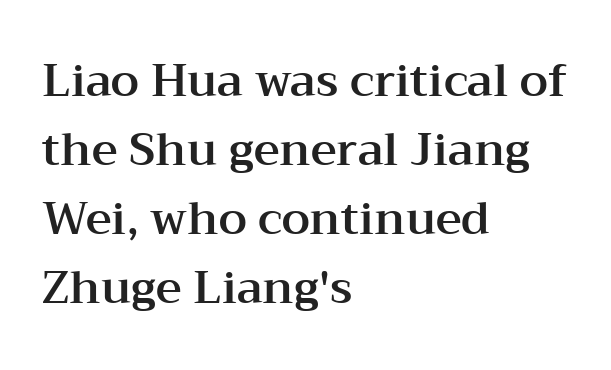
The rendering anchors every line to the left-hand side. The rendering uses natural spacing where letterforms have individual widths. Note: serifs present on the glyphs. Nobody drew a line under any word here.
